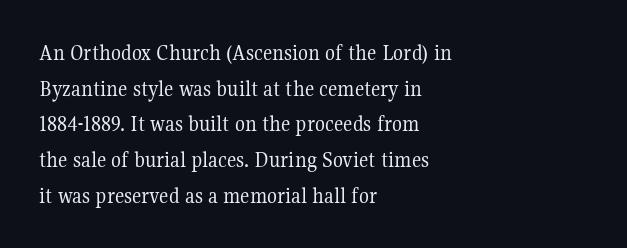
The image shows 23 px text type, upright; set left-aligned, normal line spacing (1.55x), normal letter spacing, not underlined.
